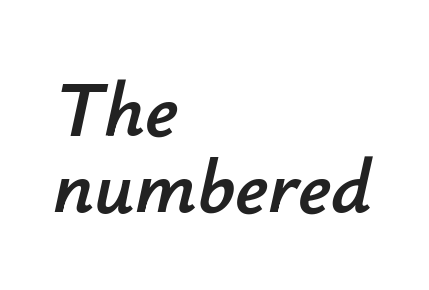
Italic? Definitely — the glyphs are oblique. This sample has the flowing, uneven cadence of proportional lettering. Letter spacing: default. Words float on clear page, feet unadorned. One-word summary of the alignment: left. The rendering uses a small line-height, squeezing the rows.
